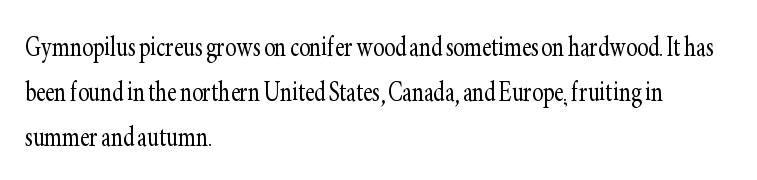
The image shows 33 px light, condensed serif type, upright; set left-aligned, normal line spacing (1.36x), normal letter spacing, not underlined; low stroke contrast and a small x-height.
